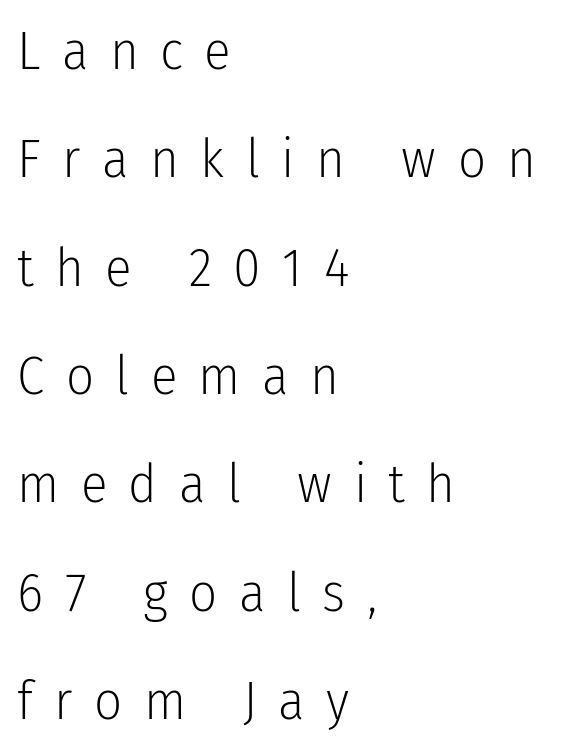
The image shows 55 px light, condensed sans-serif type, upright; set left-aligned, loose line spacing (1.97x), unusually wide letter spacing (+0.39 em), not underlined; low stroke contrast and a medium x-height.
